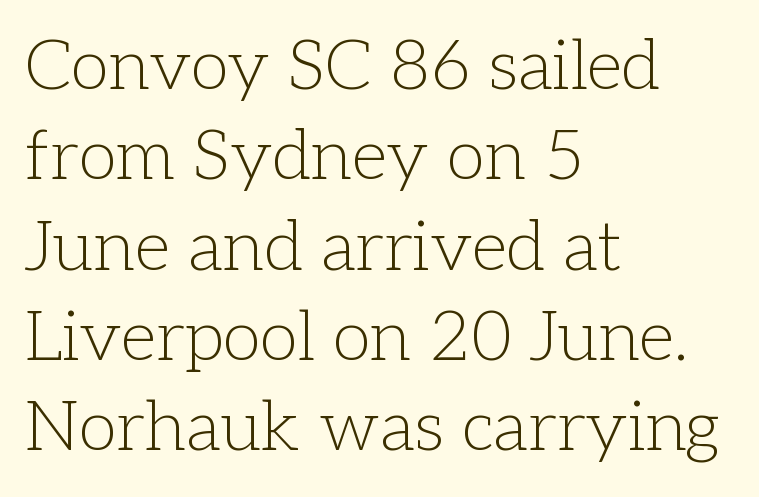
The image shows 70 px light serif type, upright; set left-aligned, normal line spacing (1.29x), normal letter spacing, not underlined; low stroke contrast and a medium x-height.
